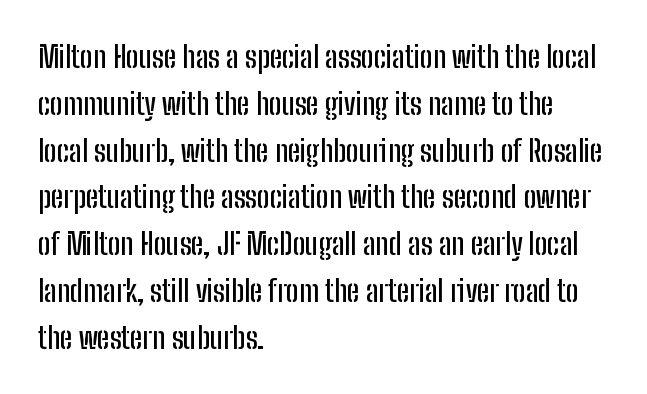
You could not count columns in this text — the font is proportionally spaced. Honestly, the row spacing looks completely unremarkable. The letters stand upright; this is a roman face. Nobody drew a line under any word here. The designer went with a sans here, leaving each stem footless.
